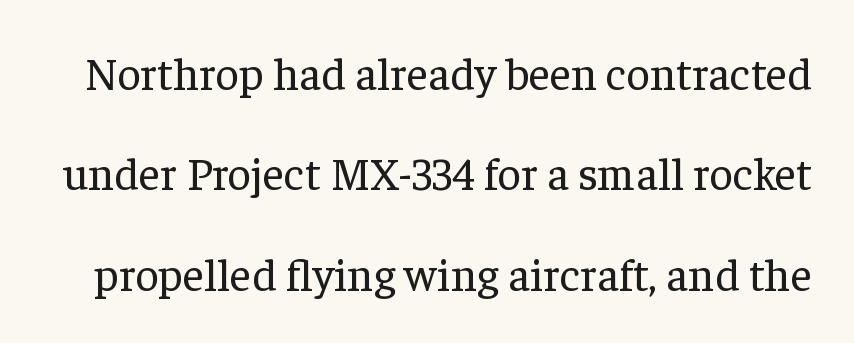
The passage shown is typed in a proportional face where columns would drift. Honestly, the letter spacing is just normal — you wouldn't notice it. Anything drawn beneath the words? Only blank space. Yep, those are serifs on the letters. The letters stand straight up with perfectly vertical stems.
